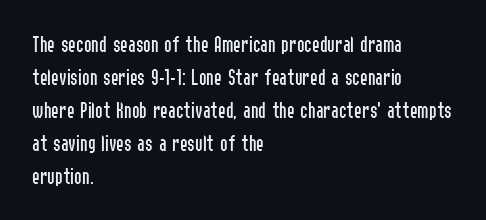
The image shows 23 px text type, upright; set left-aligned, normal line spacing (1.43x), normal letter spacing, not underlined.
